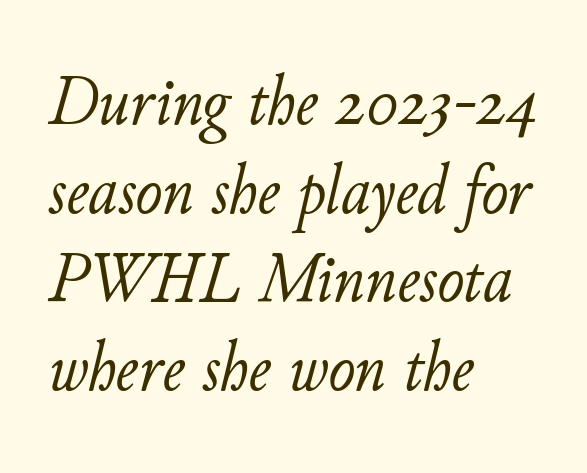
Q: Is the text bold? A: No.
Q: Is the text italic (slanted)? A: Yes, it leans right by about 11 degrees.
Q: Is the text underlined? A: No.
Q: How is the paragraph aligned? A: Left-aligned.
Q: Is the spacing between letters normal or unusually wide? A: Normal.
Q: Width (condensed, normal, or wide)? A: Normal.
Q: Stroke contrast? A: Low.
Q: x-height? A: Small.
Q: Monospaced? A: No.
